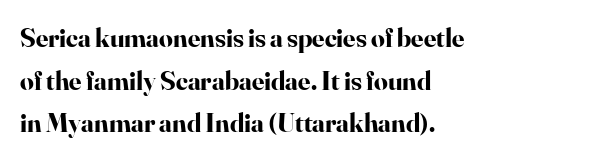
Typesetter's note: full bold, strokes at maximum text heaviness. Compared with typical paragraphs, the rows here are spaced about the same. Layout note: lines flush left. The passage shown is not underscored anywhere.
